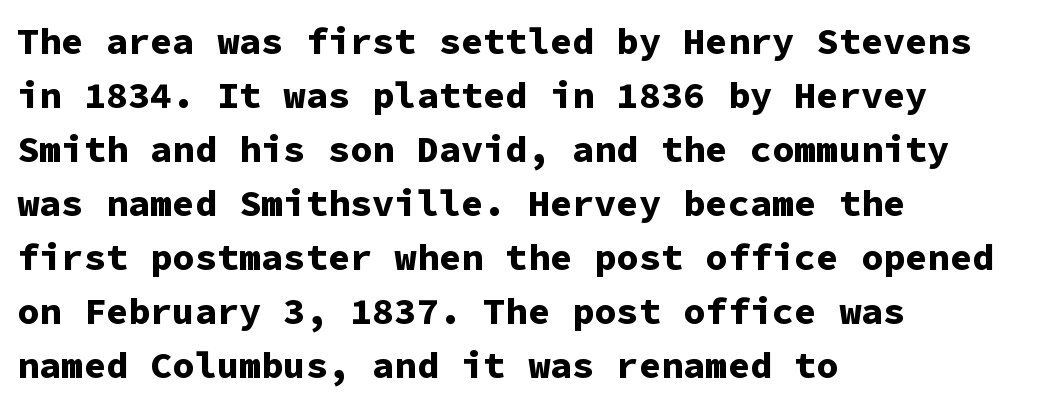
The image shows 37 px bold sans-serif type, upright, monospaced; set left-aligned, normal line spacing (1.46x), normal letter spacing, not underlined; low stroke contrast and a medium x-height.
